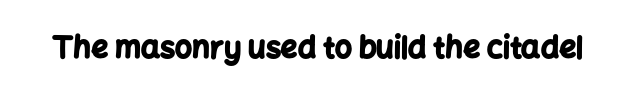
The specimen reads as upright at a glance. In terms of letterform style, serifs are entirely absent. What stands out about the letter spacing? Nothing — it is the standard amount. Chunky letters — that's bold for sure. Proportional: the letters do not fall into vertical columns. Check under the words: just untouched page.
